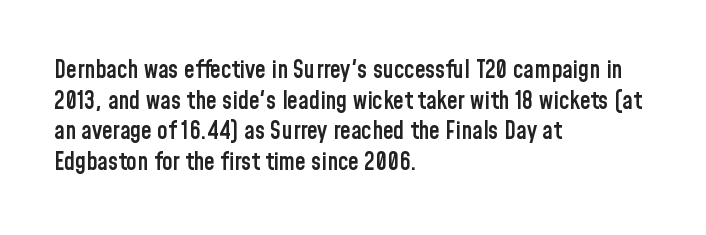
{"italic": "no", "bold": "semi", "underline": "no", "align": "left", "line_spacing": "normal", "line_spacing_ratio": 1.28, "letter_spacing": "normal", "letter_spacing_em": 0.0, "glyph_px": 24}
